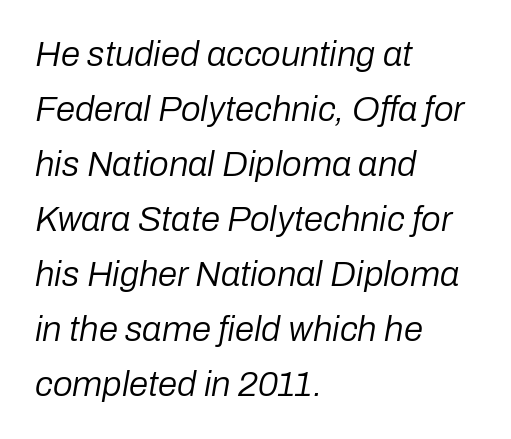
The image shows 35 px regular-weight type, italic (leaning right); set left-aligned, normal line spacing (1.57x), normal letter spacing, not underlined; low stroke contrast and a medium x-height.
